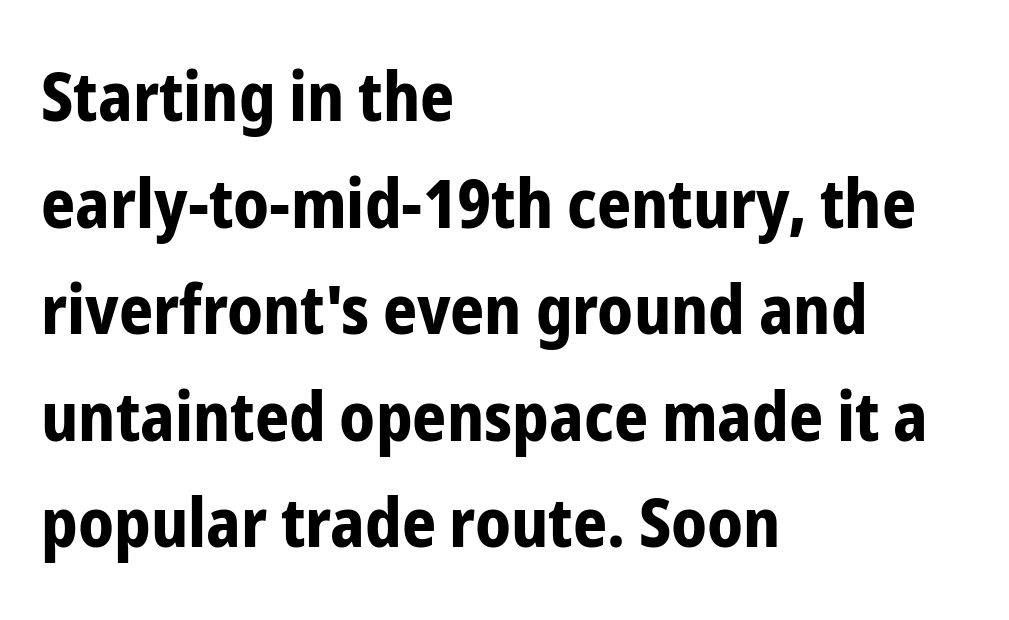
Each line starts at the same left margin while the right side varies. The rendering uses natural spacing where letterforms have individual widths. The glyphs have the mass of a bold cut. No word sits above an underline. Is this a sans? Yes — the strokes have no serifs. The lines sit at an ordinary, default distance from one another.
